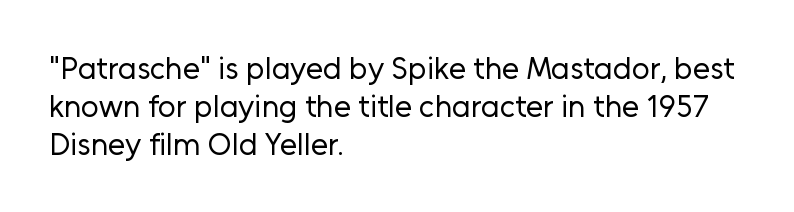
Which margin do the lines hug? The left one — the right edge is uneven. Type style note: lacks serifs. Does the lettering tilt? It doesn't — this is upright. The foot of each line stays bare and open. The horizontal fit of the characters is conventional and even.
